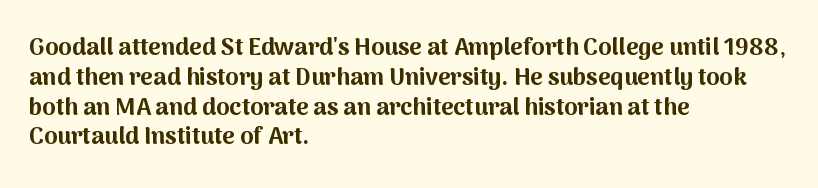
{"italic": "no", "bold": "yes", "underline": "no", "align": "left", "line_spacing_ratio": 1.24, "letter_spacing": "normal", "letter_spacing_em": 0.0, "glyph_px": 24}
